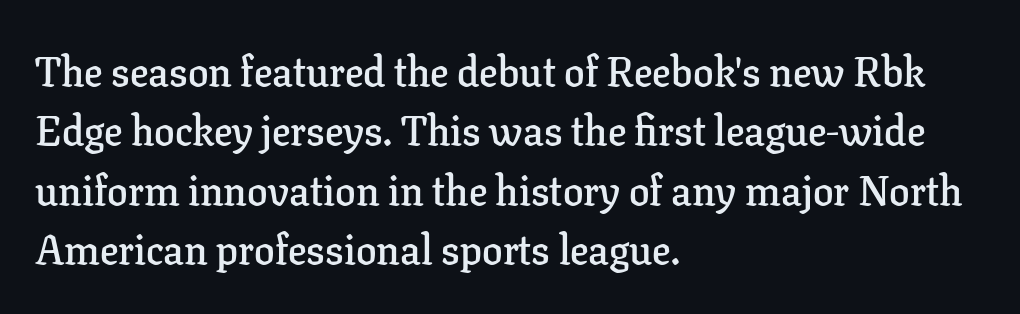
The image shows 41 px semibold serif type, upright; set left-aligned, normal line spacing (1.45x), normal letter spacing, not underlined; low stroke contrast and a medium x-height.
